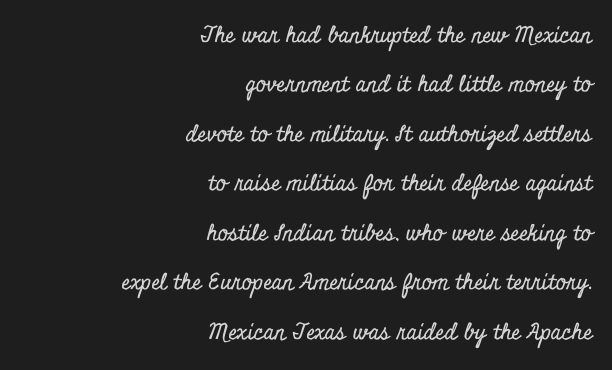
This sample is right-justified, so line beginnings fall wherever the words allow. Observe the ordinary spacing: letters are neighbours, not strangers. The passage shown is not underscored anywhere. A typesetter would call this leading open, well beyond the default.
